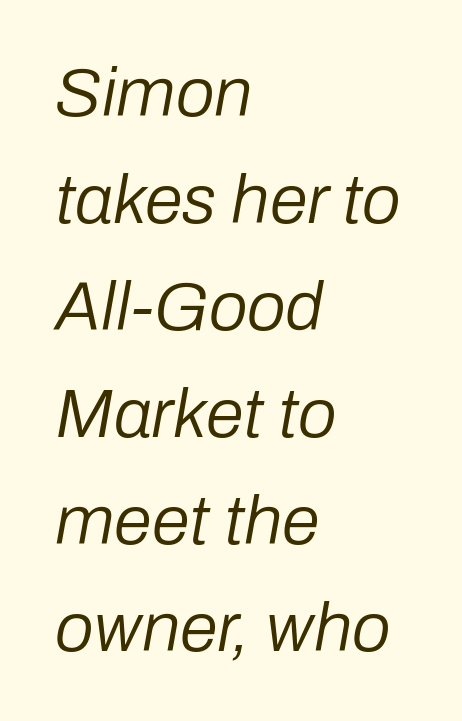
Q: Is the text bold? A: No.
Q: Is the text italic (slanted)? A: Yes, it leans right by about 10 degrees.
Q: Is the text underlined? A: No.
Q: How is the paragraph aligned? A: Left-aligned.
Q: Is the spacing between letters normal or unusually wide? A: Normal.
Q: Is the spacing between lines tight, normal or loose? A: Normal.
Q: Width (condensed, normal, or wide)? A: Normal.
Q: Stroke contrast? A: Low.
Q: x-height? A: Medium.
Q: Monospaced? A: No.
